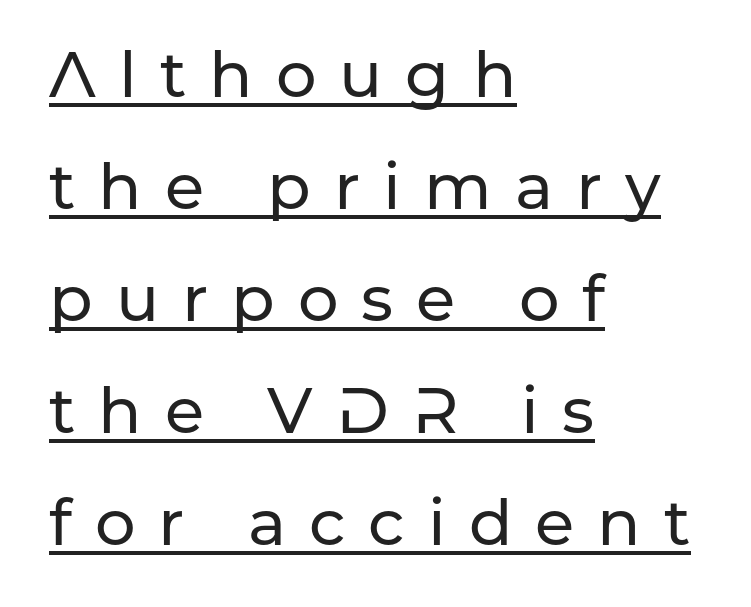
{"serif": "no", "italic": "no", "width": "normal", "stroke_contrast": "low", "x_height": "medium", "monospaced": "no", "underline": "yes", "align": "left", "line_spacing_ratio": 1.75, "letter_spacing": "wide", "letter_spacing_em": 0.36, "glyph_px": 64}
